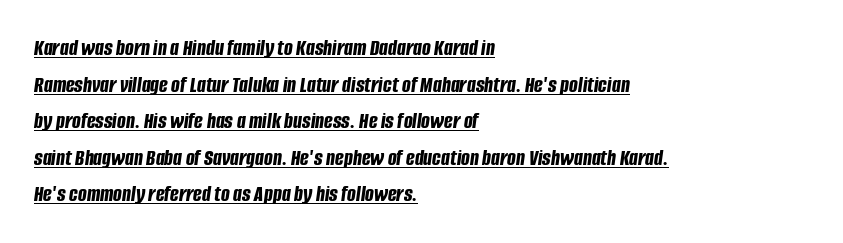
Q: Is the text bold? A: Yes.
Q: Is the text italic (slanted)? A: Yes, it leans right by about 8 degrees.
Q: Is the text underlined? A: Yes.
Q: How is the paragraph aligned? A: Left-aligned.
Q: Is the spacing between letters normal or unusually wide? A: Normal.
Q: Is the spacing between lines tight, normal or loose? A: Normal.
